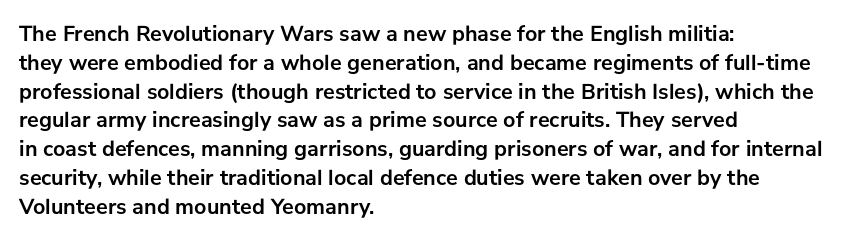
The rows are spaced the way most documents space them. Its strokes are broad and dark, the hallmark of bold type. Posture: upright roman. A bare baseline throughout the passage.
